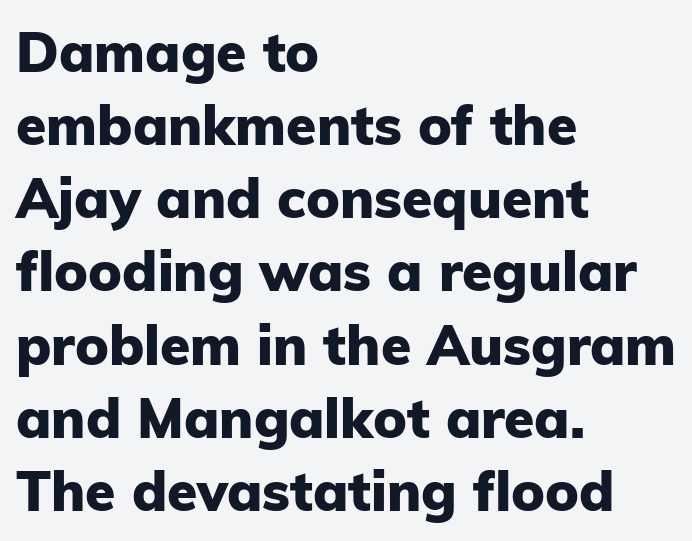
Q: Is the text bold? A: Yes.
Q: Is the text italic (slanted)? A: No, it is upright.
Q: Is the typeface a serif or a sans-serif typeface? A: Sans-serif.
Q: Is the text underlined? A: No.
Q: How is the paragraph aligned? A: Left-aligned.
Q: Is the spacing between letters normal or unusually wide? A: Normal.
Q: Is the spacing between lines tight, normal or loose? A: Normal.
Q: Width (condensed, normal, or wide)? A: Normal.
Q: Stroke contrast? A: Low.
Q: x-height? A: Medium.
Q: Monospaced? A: No.
